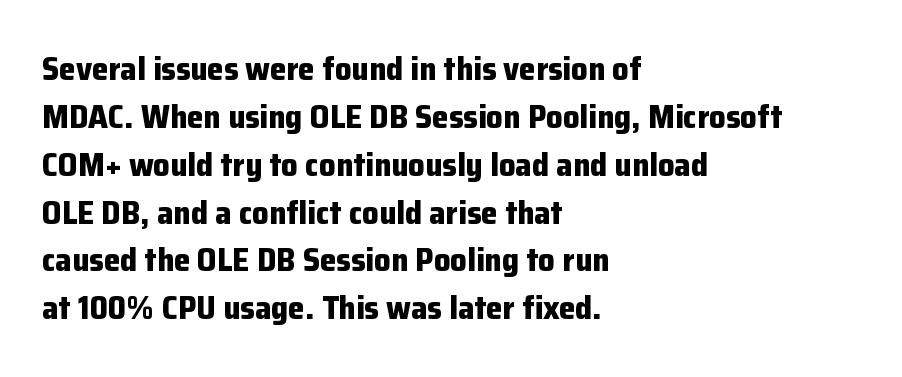
Q: Is the text bold? A: Yes.
Q: Is the text italic (slanted)? A: No, it is upright.
Q: Is the typeface a serif or a sans-serif typeface? A: Sans-serif.
Q: Is the text underlined? A: No.
Q: How is the paragraph aligned? A: Left-aligned.
Q: Is the spacing between letters normal or unusually wide? A: Normal.
Q: Is the spacing between lines tight, normal or loose? A: Normal.
Q: Width (condensed, normal, or wide)? A: Normal.
Q: Stroke contrast? A: Low.
Q: x-height? A: Medium.
Q: Monospaced? A: No.
